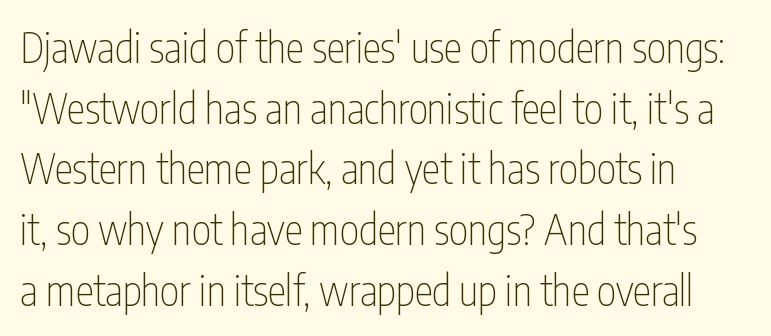
The image shows 41 px thin, condensed sans-serif type, upright; set left-aligned, normal line spacing (1.48x), normal letter spacing, not underlined; low stroke contrast and a medium x-height.
